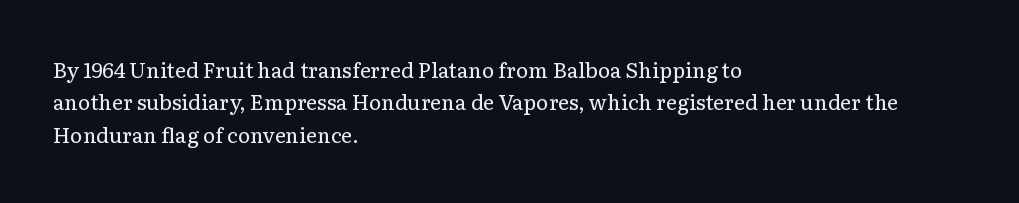
{"italic": "no", "bold": "no", "underline": "no", "align": "left", "line_spacing": "normal", "line_spacing_ratio": 1.54, "letter_spacing": "normal", "letter_spacing_em": 0.0, "glyph_px": 21}
